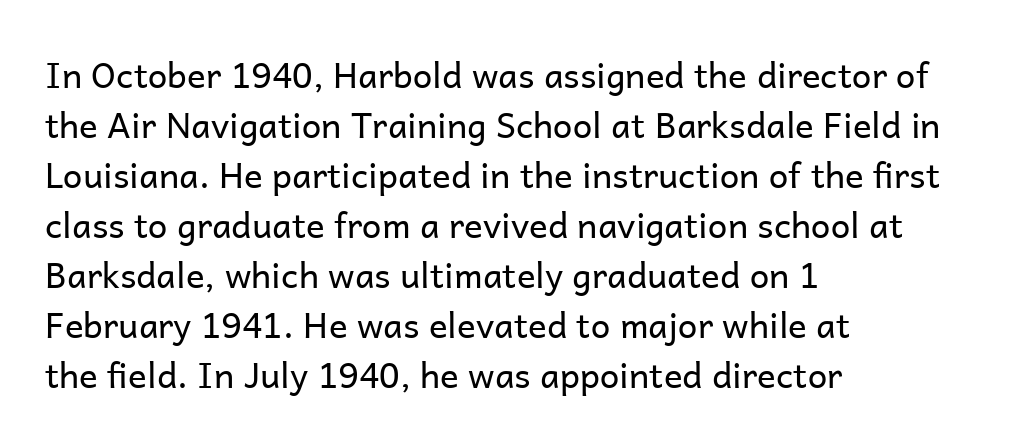
{"serif": "no", "italic": "no", "bold": "no", "weight": "regular", "width": "normal", "stroke_contrast": "low", "x_height": "medium", "monospaced": "no", "underline": "no", "align": "left", "line_spacing": "normal", "line_spacing_ratio": 1.43, "letter_spacing": "normal", "letter_spacing_em": 0.0, "glyph_px": 35}
